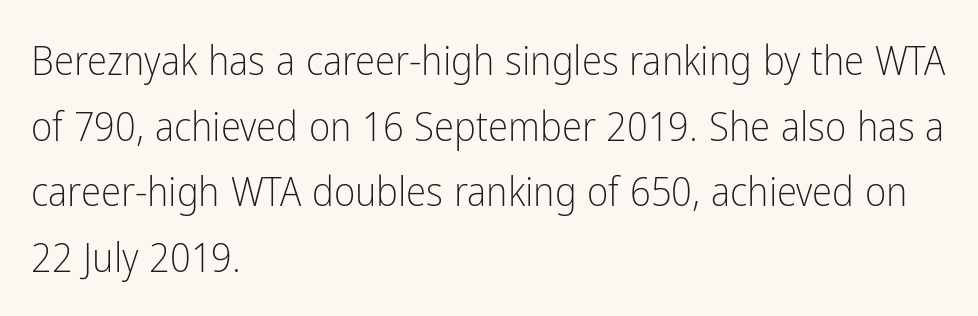
A classic flush-left, rag-right setting is used for this passage. You can tell it's not italic because the verticals are truly vertical. The type family on display is of the sans-serif kind. A normal amount of white space separates one row of letters from the next.
